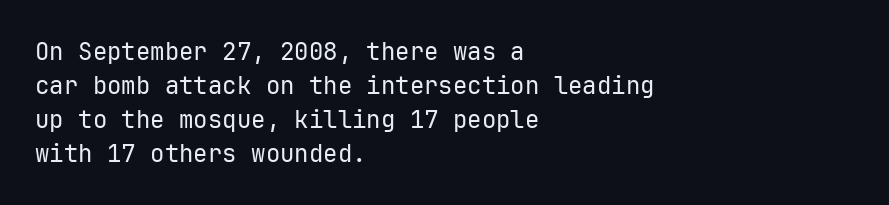
{"italic": "no", "bold": "no", "underline": "no", "align": "left", "line_spacing": "normal", "line_spacing_ratio": 1.41, "letter_spacing": "normal", "letter_spacing_em": 0.0, "glyph_px": 24}
